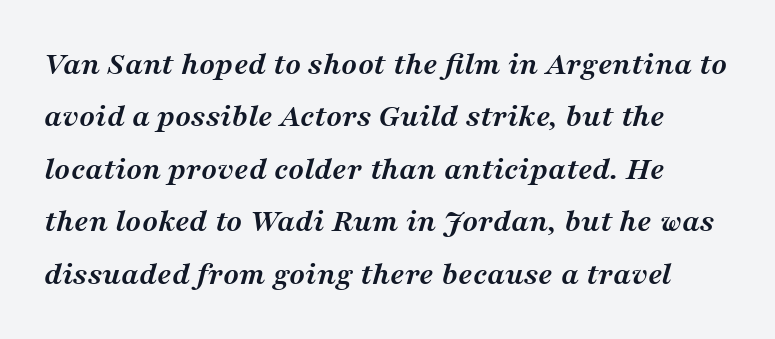
{"serif": "yes", "italic": "yes", "lean": "right", "slant_degrees": 16, "bold": "yes", "weight": "semibold", "width": "normal", "stroke_contrast": "medium", "x_height": "medium", "monospaced": "no", "underline": "no", "line_spacing": "normal", "line_spacing_ratio": 1.59, "letter_spacing": "normal", "letter_spacing_em": 0.0, "glyph_px": 33}
